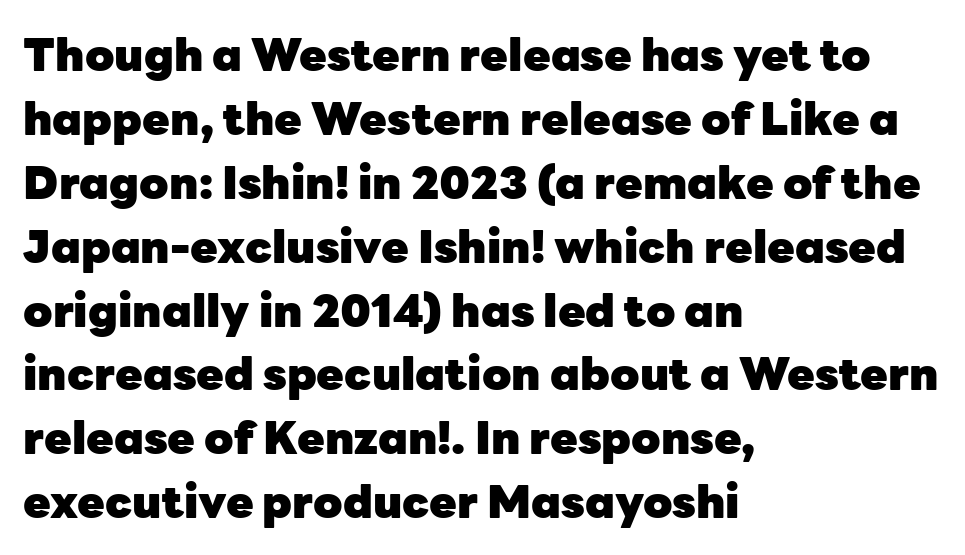
The image shows 45 px heavy sans-serif type, upright; set left-aligned, normal line spacing (1.42x), normal letter spacing, not underlined; low stroke contrast and a medium x-height.
